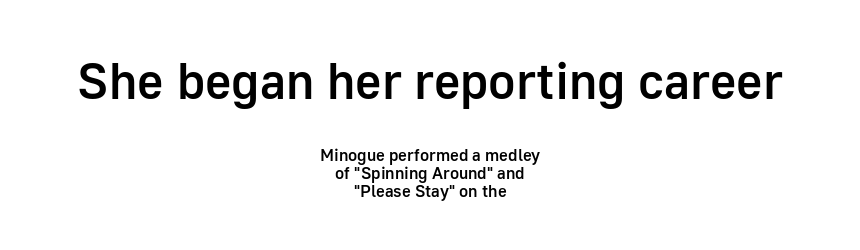
Q: Is the text bold? A: Semi-bold.
Q: Is the text italic (slanted)? A: No, it is upright.
Q: Is the typeface a serif or a sans-serif typeface? A: Sans-serif.
Q: Is the text underlined? A: No.
Q: How is the paragraph aligned? A: Centered.
Q: Is the spacing between letters normal or unusually wide? A: Normal.
Q: Is the spacing between lines tight, normal or loose? A: Tight.
Q: Which block of text is set in a larger size, the first (top) or the second (bottom)? A: The first (top) one.
Q: Width (condensed, normal, or wide)? A: Normal.
Q: Stroke contrast? A: Low.
Q: x-height? A: Medium.
Q: Monospaced? A: No.
